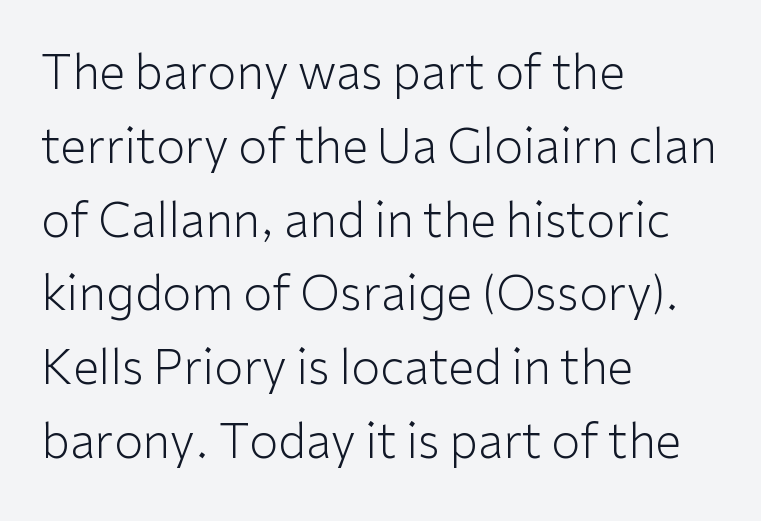
The image shows 47 px light sans-serif type, upright; set left-aligned, normal line spacing (1.57x), normal letter spacing, not underlined; low stroke contrast and a medium x-height.
